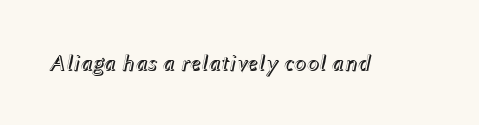
Honestly, there is no underline to notice here at all. What stands out about the letter spacing? Nothing — it is the standard amount. Compared with ordinary roman type, these characters are visibly tilted.
